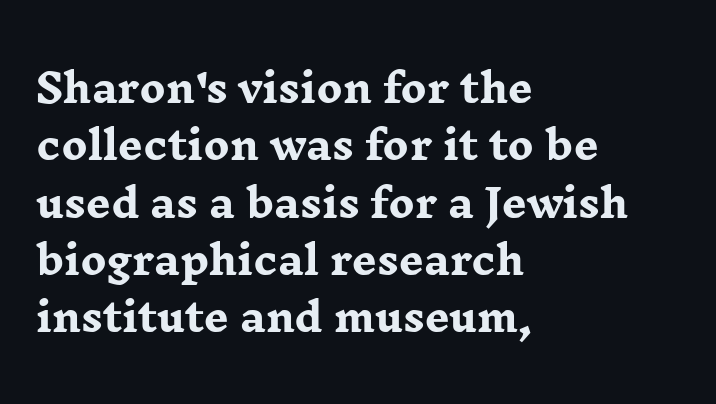
Q: Is the text bold? A: Yes.
Q: Is the text italic (slanted)? A: No, it is upright.
Q: Is the typeface a serif or a sans-serif typeface? A: Serif.
Q: Is the text underlined? A: No.
Q: How is the paragraph aligned? A: Left-aligned.
Q: Is the spacing between letters normal or unusually wide? A: Normal.
Q: Is the spacing between lines tight, normal or loose? A: Normal.
Q: Width (condensed, normal, or wide)? A: Wide.
Q: Stroke contrast? A: Low.
Q: x-height? A: Medium.
Q: Monospaced? A: No.
